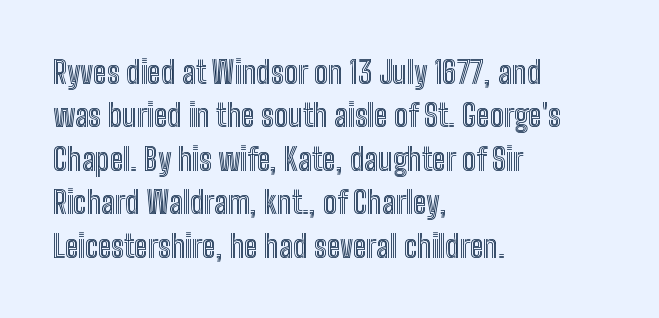
{"italic": "no", "width": "condensed", "x_height": "medium", "monospaced": "no", "underline": "no", "align": "left", "line_spacing": "normal", "line_spacing_ratio": 1.4, "letter_spacing": "normal", "letter_spacing_em": 0.0, "glyph_px": 31}
